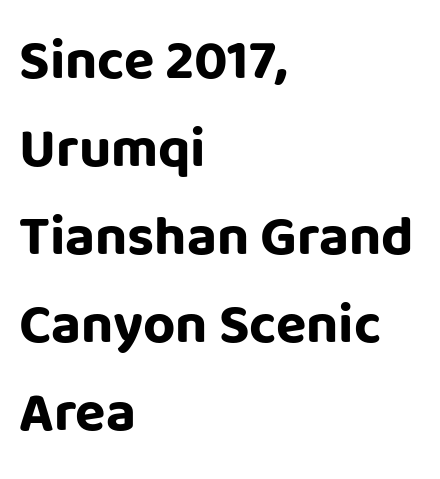
Nothing sits at the stroke ends, so this counts as sans-serif. The leading is moderate, giving the passage an even texture. Each row of text sits above clean, open space. Character widths vary here, with narrow letters taking less room than wide ones. These words are printed bold, with thick strokes throughout.
